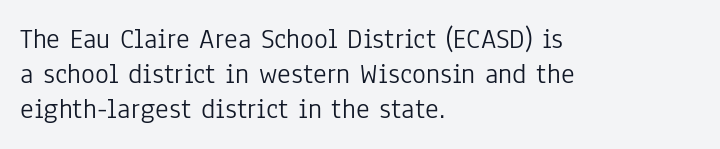
{"serif": "no", "italic": "no", "bold": "no", "weight": "light", "width": "condensed", "stroke_contrast": "low", "x_height": "medium", "monospaced": "no", "underline": "no", "align": "left", "line_spacing_ratio": 1.21, "letter_spacing": "normal", "letter_spacing_em": 0.0, "glyph_px": 29}
